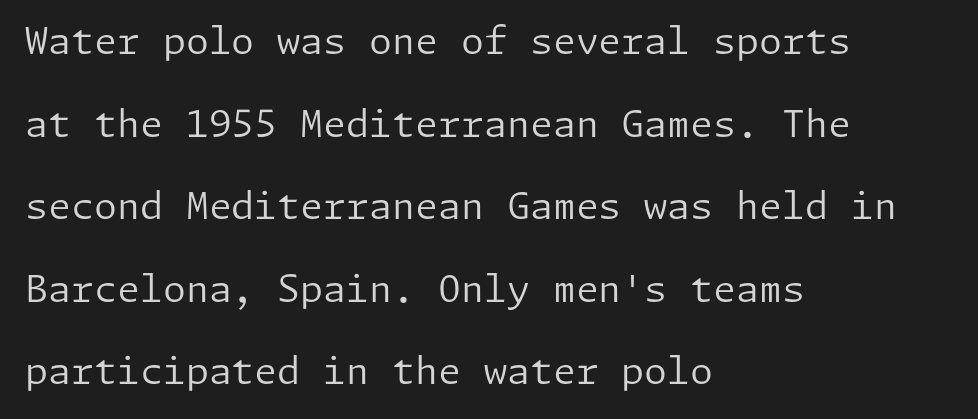
Q: Is the text bold? A: No.
Q: Is the text italic (slanted)? A: No, it is upright.
Q: Is the typeface a serif or a sans-serif typeface? A: Sans-serif.
Q: Is the text underlined? A: No.
Q: How is the paragraph aligned? A: Left-aligned.
Q: Is the spacing between letters normal or unusually wide? A: Normal.
Q: Is the spacing between lines tight, normal or loose? A: Loose.
Q: Width (condensed, normal, or wide)? A: Normal.
Q: Stroke contrast? A: Low.
Q: x-height? A: Medium.
